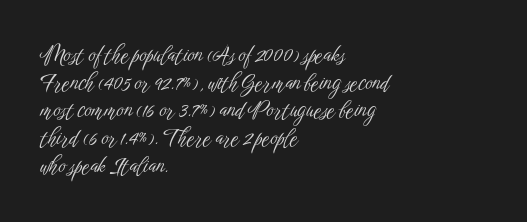
The image shows 22 px text type; set left-aligned, normal line spacing (1.26x), normal letter spacing, not underlined.
